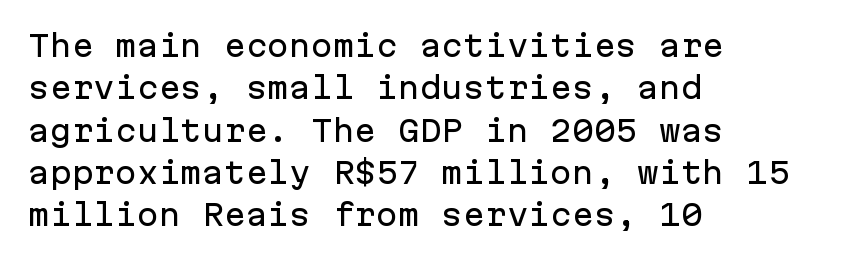
{"serif": "no", "italic": "no", "width": "normal", "stroke_contrast": "low", "x_height": "medium", "monospaced": "yes", "underline": "no", "align": "left", "line_spacing": "normal", "line_spacing_ratio": 1.46, "letter_spacing": "normal", "letter_spacing_em": 0.0, "glyph_px": 29}
